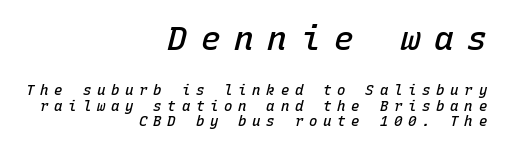
{"italic": "yes", "lean": "right", "slant_degrees": 15, "bold": "semi", "weight": "semibold", "width": "normal", "stroke_contrast": "low", "x_height": "medium", "monospaced": "yes", "underline": "no", "align": "right", "line_spacing": "tight", "line_spacing_ratio": 1.11, "letter_spacing": "wide", "letter_spacing_em": 0.41, "larger_block": "first", "size_ratio": 2.36, "glyph_px": 33}
